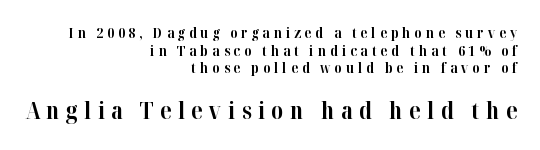
Q: Is the text bold? A: Yes.
Q: Is the text italic (slanted)? A: No, it is upright.
Q: Is the text underlined? A: No.
Q: How is the paragraph aligned? A: Right-aligned.
Q: Is the spacing between letters normal or unusually wide? A: Unusually wide.
Q: Is the spacing between lines tight, normal or loose? A: Normal.
Q: Which block of text is set in a larger size, the first (top) or the second (bottom)? A: The second (bottom) one.
